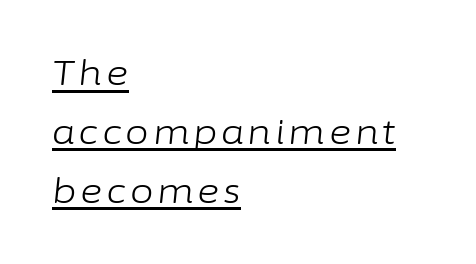
The rendering applies a slant to the glyphs. A typesetter would call this proportional, since set widths differ per character. The passage is arranged the way most books set body copy — flush left. Stroke mass is kept to a normal reading level or below. A typographer would call this underscored text.
